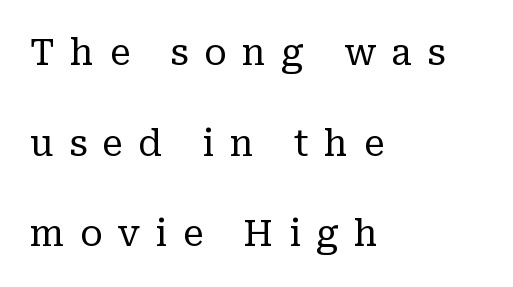
The image shows 37 px regular-weight serif type, upright; set left-aligned, loose line spacing (2.45x), unusually wide letter spacing (+0.42 em), not underlined; low stroke contrast and a medium x-height.
